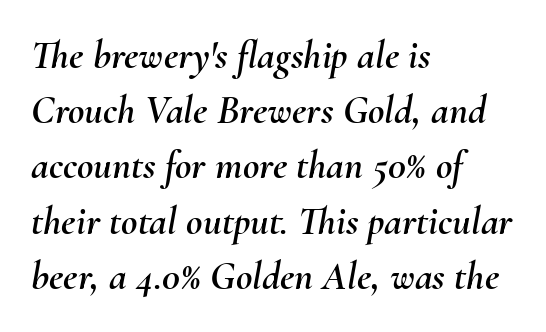
{"italic": "yes", "lean": "right", "slant_degrees": 10, "width": "normal", "stroke_contrast": "medium", "x_height": "small", "monospaced": "no", "underline": "no", "align": "left", "line_spacing": "normal", "line_spacing_ratio": 1.38, "letter_spacing": "normal", "letter_spacing_em": 0.0, "glyph_px": 40}
